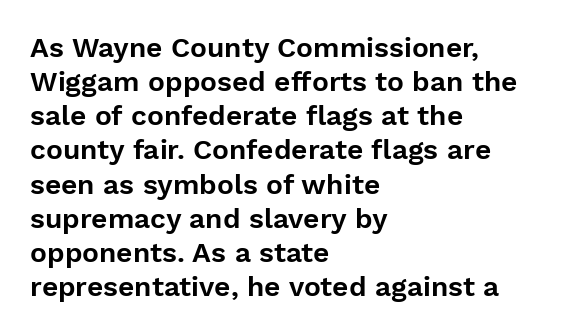
{"serif": "no", "italic": "no", "width": "normal", "stroke_contrast": "low", "x_height": "medium", "monospaced": "no", "underline": "no", "align": "left", "line_spacing_ratio": 1.22, "letter_spacing": "normal", "letter_spacing_em": 0.0, "glyph_px": 28}
